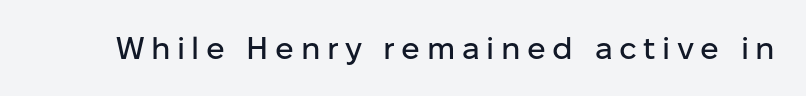
Posture: vertical. Each row of text sits above clean, open space. Spacing between characters has been opened up far beyond the box default. The passage shown is typed in a proportional face where columns would drift. Note: no serifs on the glyphs.
